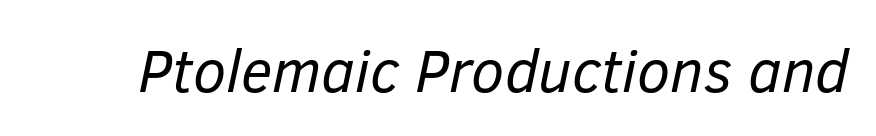
The foot of each line stays bare and open. The strokes carry an ordinary text weight at most. Inter-character spacing is left at the font's built-in metrics. Compared with ordinary roman type, these characters are visibly tilted. Do the characters align in a grid? No, the font is proportional.
